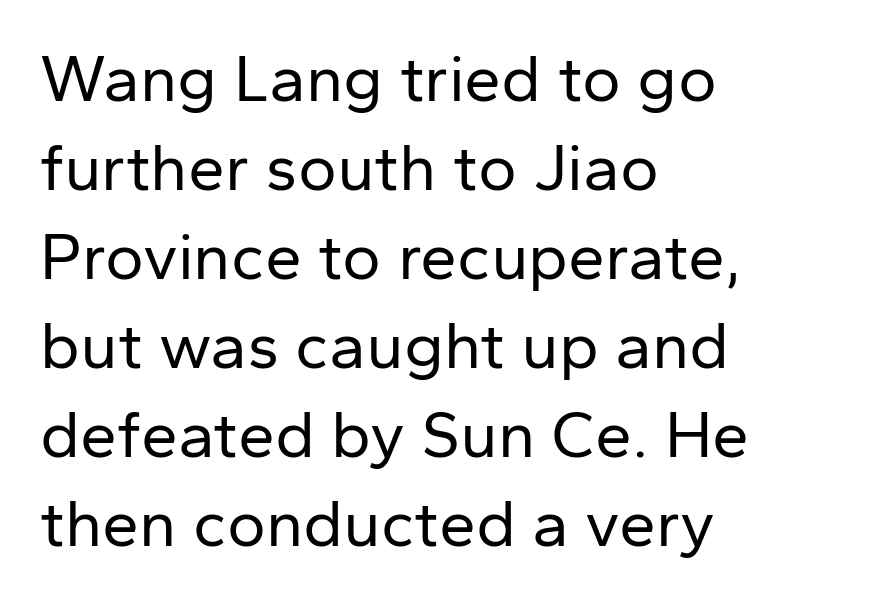
Line beginnings align vertically; line endings do not. No letter is thick-stroked: the sample isn't bold. Vertically, the passage feels balanced, rows spaced as you'd expect. Plain, unruled lines of type. The rendering keeps characters at their native spacing. These lines were composed using upright roman letters.
